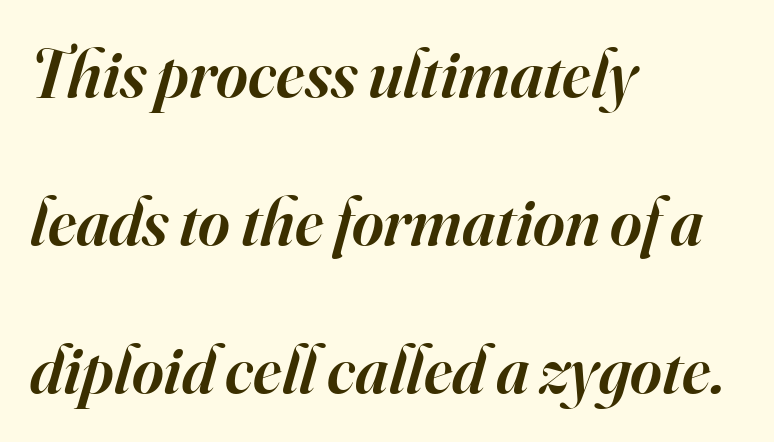
{"serif": "yes", "italic": "yes", "lean": "right", "slant_degrees": 16, "bold": "semi", "weight": "semibold", "width": "normal", "stroke_contrast": "high", "x_height": "small", "monospaced": "no", "underline": "no", "align": "left", "line_spacing": "loose", "line_spacing_ratio": 2.18, "letter_spacing": "normal", "letter_spacing_em": 0.0, "glyph_px": 68}
